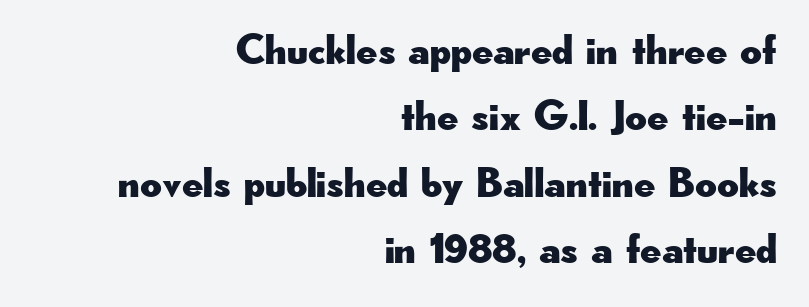
Q: Is the text italic (slanted)? A: No, it is upright.
Q: Is the typeface a serif or a sans-serif typeface? A: Sans-serif.
Q: Is the text underlined? A: No.
Q: How is the paragraph aligned? A: Right-aligned.
Q: Is the spacing between letters normal or unusually wide? A: Normal.
Q: Is the spacing between lines tight, normal or loose? A: Normal.
Q: Width (condensed, normal, or wide)? A: Wide.
Q: Stroke contrast? A: Low.
Q: x-height? A: Small.
Q: Monospaced? A: No.
